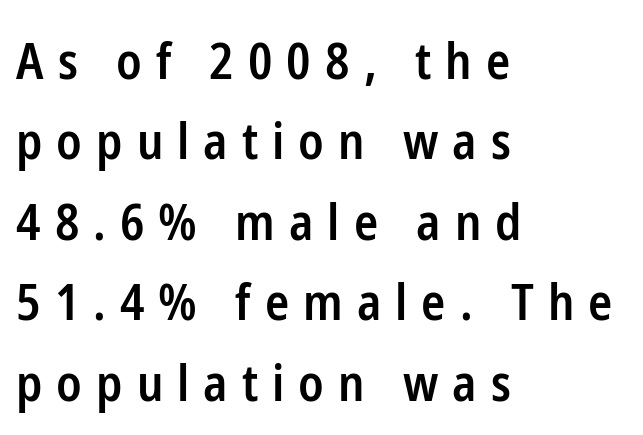
Q: Is the text bold? A: Semi-bold.
Q: Is the text italic (slanted)? A: No, it is upright.
Q: Is the typeface a serif or a sans-serif typeface? A: Sans-serif.
Q: Is the text underlined? A: No.
Q: How is the paragraph aligned? A: Left-aligned.
Q: Is the spacing between letters normal or unusually wide? A: Unusually wide.
Q: Is the spacing between lines tight, normal or loose? A: Normal.
Q: Width (condensed, normal, or wide)? A: Condensed.
Q: Stroke contrast? A: Low.
Q: x-height? A: Medium.
Q: Monospaced? A: No.
